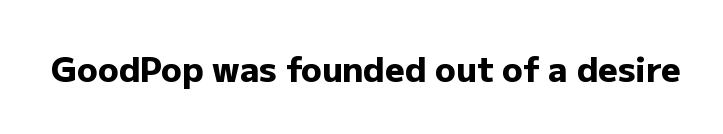
Q: Is the text bold? A: Yes.
Q: Is the text italic (slanted)? A: No, it is upright.
Q: Is the typeface a serif or a sans-serif typeface? A: Sans-serif.
Q: Is the text underlined? A: No.
Q: Is the spacing between letters normal or unusually wide? A: Normal.
Q: Width (condensed, normal, or wide)? A: Normal.
Q: Stroke contrast? A: Low.
Q: x-height? A: Medium.
Q: Monospaced? A: No.
